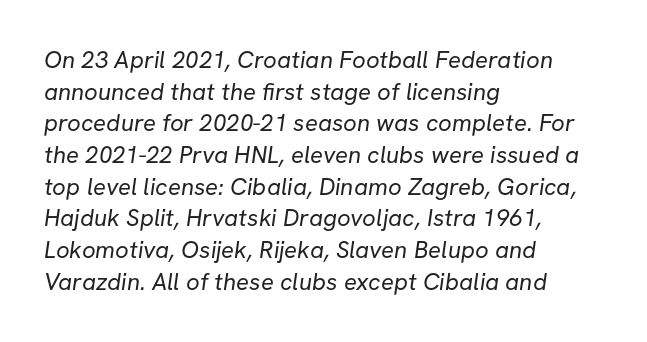
The image shows 24 px text type; set left-aligned, normal line spacing (1.32x), normal letter spacing, not underlined.
